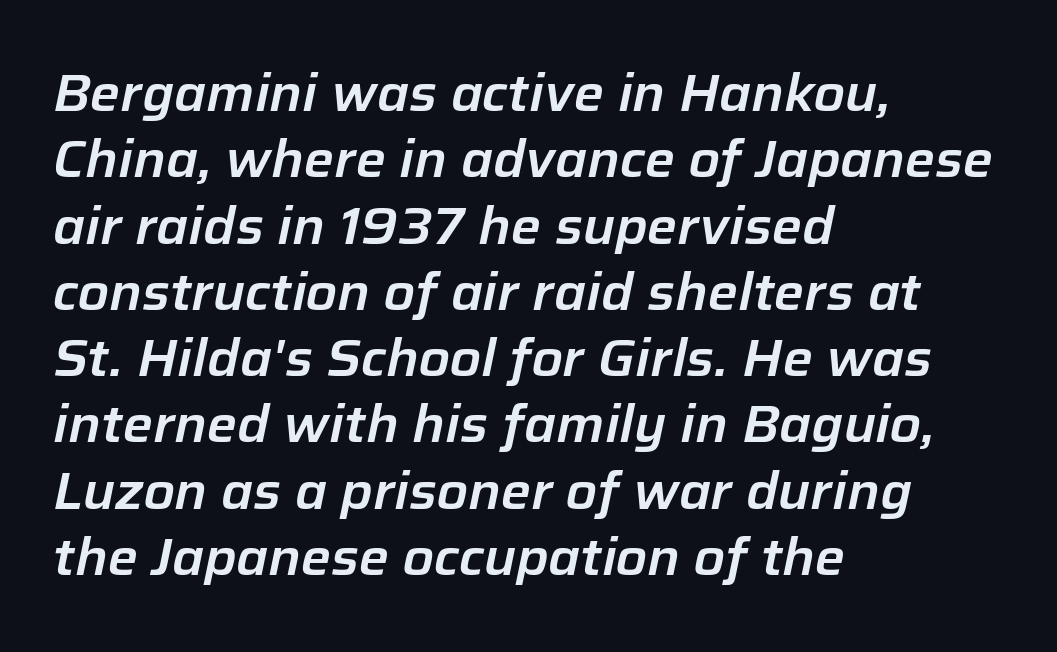
{"italic": "yes", "lean": "right", "slant_degrees": 12, "width": "normal", "stroke_contrast": "low", "x_height": "medium", "monospaced": "no", "underline": "no", "align": "left", "line_spacing": "normal", "line_spacing_ratio": 1.3, "letter_spacing": "normal", "letter_spacing_em": 0.0, "glyph_px": 51}
